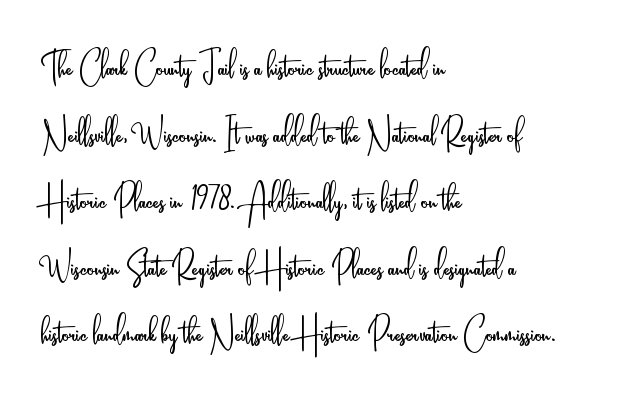
Does the copy run flush right? No — it runs flush left. Weight: regular or lighter. Words appear dense and cohesive because spacing is normal. Regarding serifs, this sample does without them. Quick note: interline space is typical.
